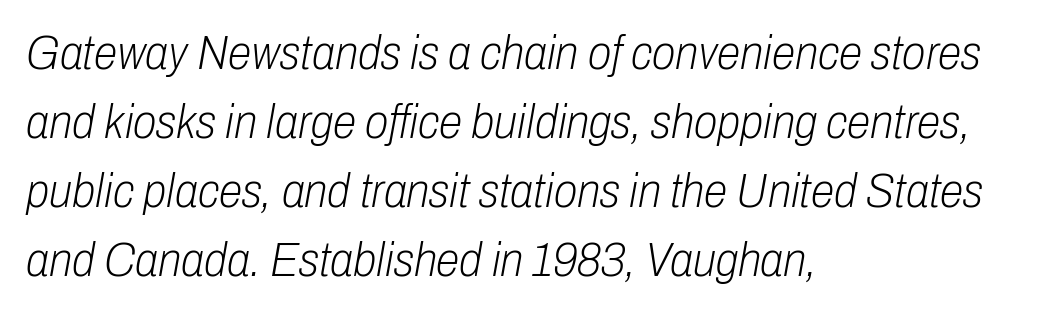
{"italic": "yes", "lean": "right", "slant_degrees": 10, "bold": "no", "weight": "light", "width": "condensed", "stroke_contrast": "low", "x_height": "medium", "monospaced": "no", "underline": "no", "align": "left", "line_spacing": "normal", "line_spacing_ratio": 1.44, "letter_spacing": "normal", "letter_spacing_em": 0.0, "glyph_px": 48}
